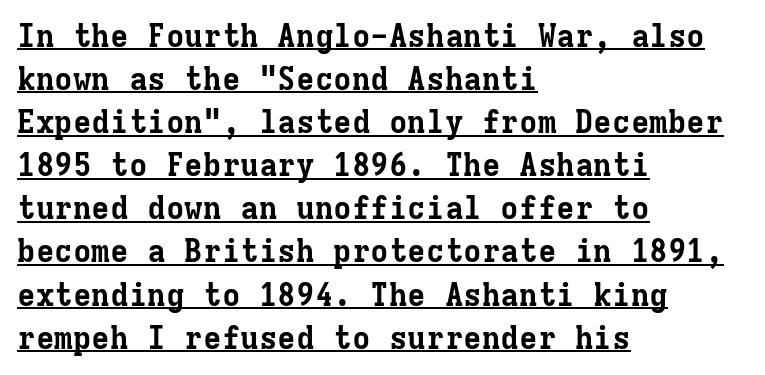
You could call the tracking neutral — neither tight nor loose. Regarding serifs, this sample has them. This is heavy type, rendered in bold. Quick note: underline on. What's the leading like? Ordinary, nothing unusual. Is this a fixed-width face? Yes — each glyph sits in an identical cell.
